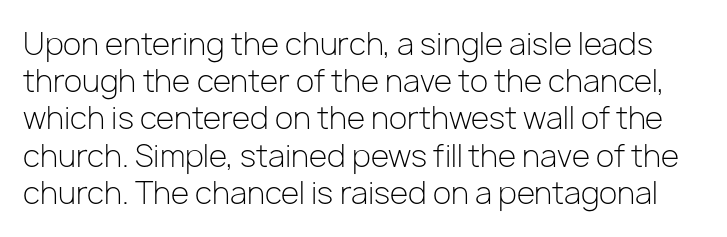
The horizontal fit of the characters is conventional and even. The axis of the letterforms is exactly vertical. This is sans-serif lettering, the kind often seen on screens and signage. Vertical stems look standard width or narrower in stroke.
